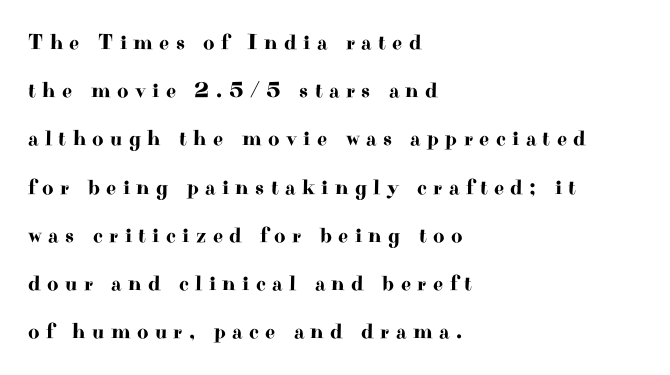
Q: Is the text italic (slanted)? A: No, it is upright.
Q: Is the text underlined? A: No.
Q: How is the paragraph aligned? A: Left-aligned.
Q: Is the spacing between letters normal or unusually wide? A: Unusually wide.
Q: Is the spacing between lines tight, normal or loose? A: Loose.
